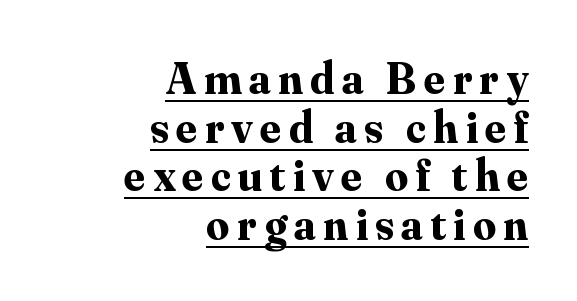
{"serif": "yes", "italic": "no", "bold": "yes", "weight": "bold", "width": "normal", "stroke_contrast": "medium", "x_height": "small", "monospaced": "no", "underline": "yes", "align": "right", "line_spacing": "tight", "line_spacing_ratio": 1.08, "glyph_px": 45}
